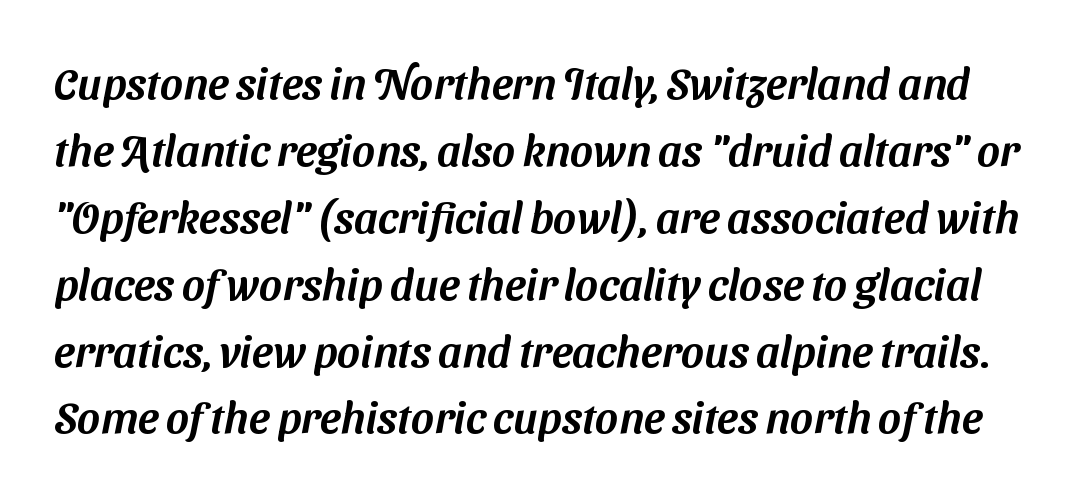
Q: Is the typeface a serif or a sans-serif typeface? A: Sans-serif.
Q: Is the text underlined? A: No.
Q: Is the spacing between letters normal or unusually wide? A: Normal.
Q: Is the spacing between lines tight, normal or loose? A: Normal.
Q: Width (condensed, normal, or wide)? A: Normal.
Q: Stroke contrast? A: Medium.
Q: x-height? A: Medium.
Q: Monospaced? A: No.
